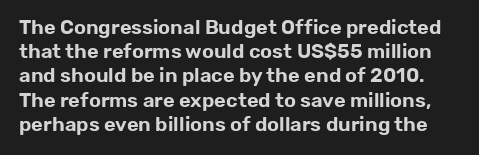
Letters rest on an invisible, unmarked baseline. The letters stand straight up with perfectly vertical stems. The passage shown has conventional tracking throughout.
